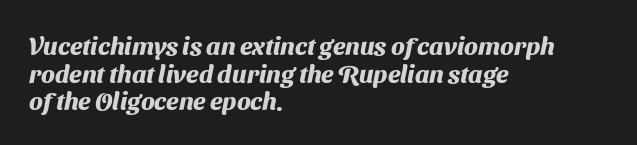
You'd pick this weight for a headline — it's a proper bold. Quick note: underline off. How would I describe the line gaps? Narrow and economical. Compared with typical body copy, the letter spacing here is the same. In CSS terms this would be text-align: left.
